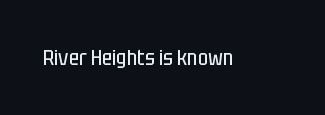
Q: Is the text bold? A: No.
Q: Is the text italic (slanted)? A: No, it is upright.
Q: Is the text underlined? A: No.
Q: Is the spacing between letters normal or unusually wide? A: Normal.
